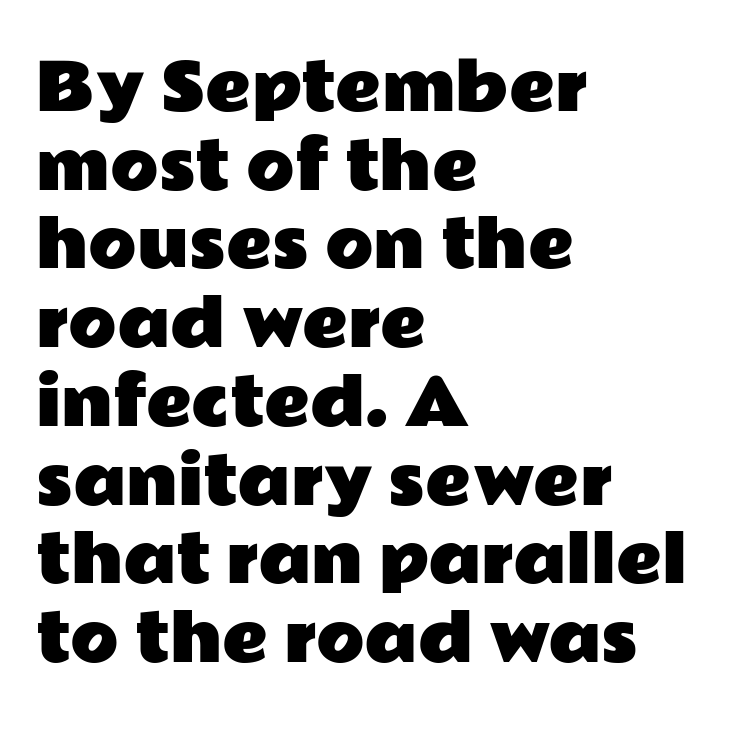
Horizontal alignment here is leftward, the default for most running prose. A sans-serif font was chosen for this passage. Plain, unruled lines of type. Here the designer chose a conventional face with non-uniform glyph widths. No italicization has been applied; the sample stays upright. This sample uses plain, unmodified letter spacing.
